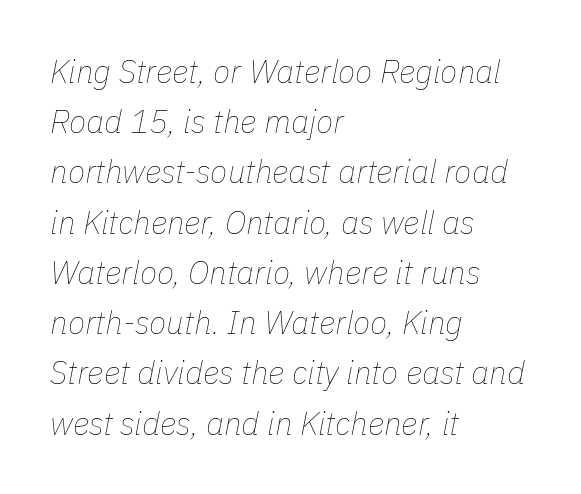
There's an unmistakable incline to the writing here. Casual observation: everything's shoved over to the left. The passage shown stacks its lines at a standard gap. Underline: absent. The passage shown has conventional tracking throughout. You could not count columns in this text — the font is proportionally spaced.
